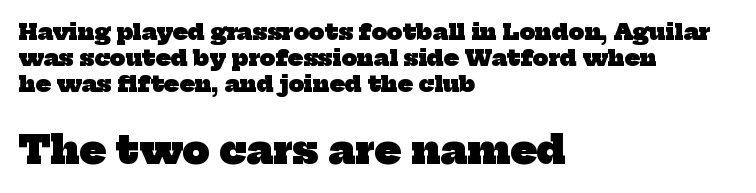
{"serif": "yes", "bold": "yes", "weight": "heavy", "width": "normal", "stroke_contrast": "low", "x_height": "medium", "monospaced": "no", "underline": "no", "align": "left", "line_spacing_ratio": 1.18, "letter_spacing": "normal", "letter_spacing_em": 0.0, "larger_block": "second", "size_ratio": 1.73, "glyph_px": 38}
